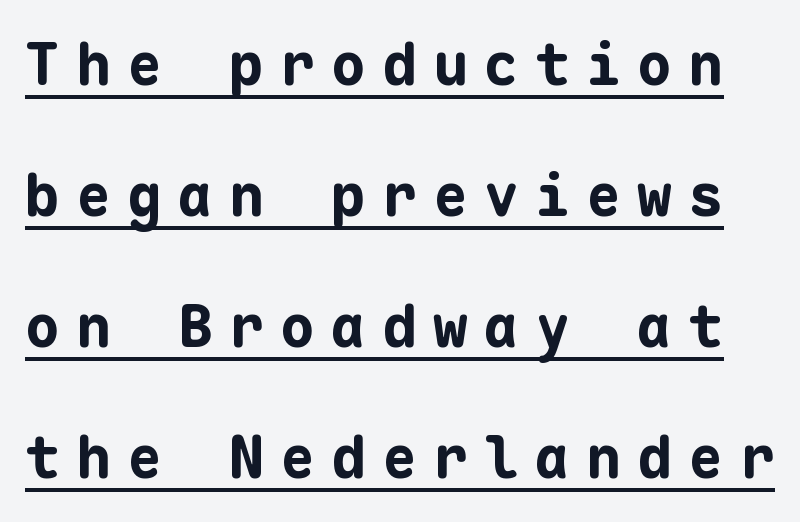
{"serif": "no", "italic": "no", "bold": "yes", "weight": "bold", "width": "normal", "stroke_contrast": "low", "x_height": "medium", "monospaced": "yes", "underline": "yes", "line_spacing": "loose", "line_spacing_ratio": 2.26, "letter_spacing": "wide", "letter_spacing_em": 0.28, "glyph_px": 58}
